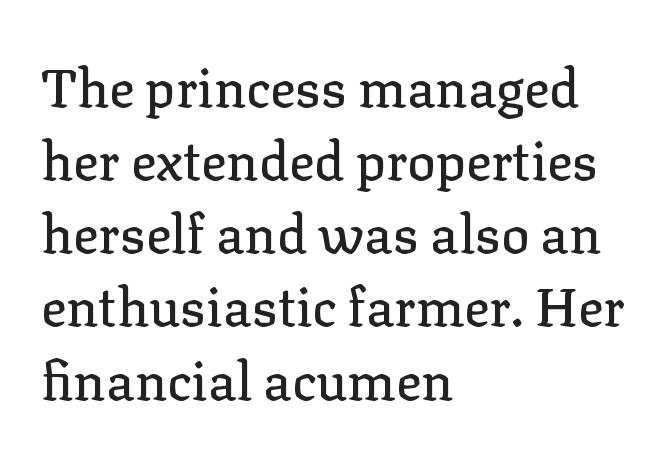
Q: Is the text italic (slanted)? A: No, it is upright.
Q: Is the typeface a serif or a sans-serif typeface? A: Serif.
Q: Is the text underlined? A: No.
Q: How is the paragraph aligned? A: Left-aligned.
Q: Is the spacing between letters normal or unusually wide? A: Normal.
Q: Is the spacing between lines tight, normal or loose? A: Normal.
Q: Width (condensed, normal, or wide)? A: Normal.
Q: Stroke contrast? A: Low.
Q: x-height? A: Medium.
Q: Monospaced? A: No.
